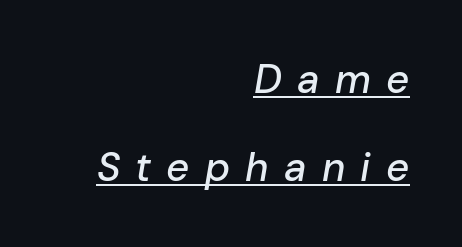
The image shows 40 px text type, italic (leaning right); set right-aligned, loose line spacing (2.2x), unusually wide letter spacing (+0.38 em), underlined; low stroke contrast and a medium x-height.
